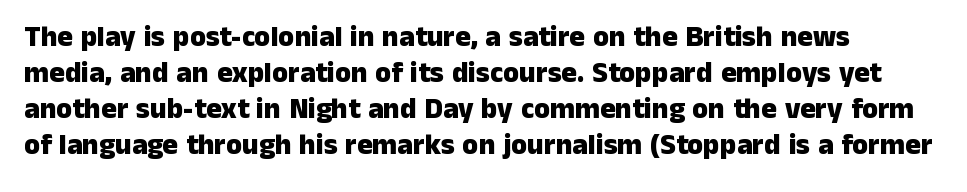
This is heavy type, rendered in bold. Observe the absence of serifs on each vertical stroke in this sample. The area under the type is left untouched. The letters stand straight up with perfectly vertical stems.
